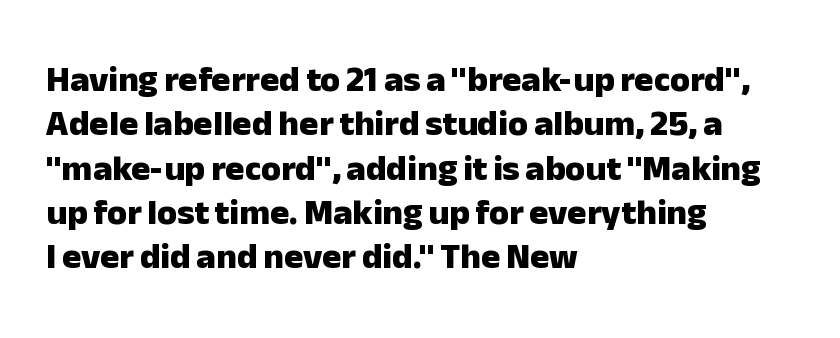
The image shows 36 px heavy sans-serif type, upright; set left-aligned, line spacing 1.23x, normal letter spacing, not underlined; low stroke contrast and a medium x-height.
